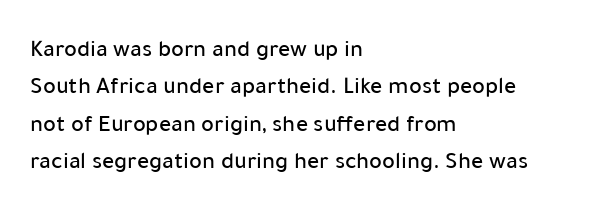
Quick note: interline space is typical. Ordinary non-slanted type is in use. The glyphs are unaccompanied by any horizontal stroke below them. The setting favours the left margin, as ordinary paragraphs usually do.
